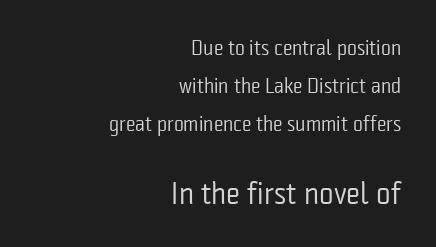
The image shows 31 px regular-weight, condensed sans-serif type, upright; set right-aligned, line spacing 1.81x, normal letter spacing, not underlined; the second (bottom) block is 1.48x larger; low stroke contrast and a medium x-height.
